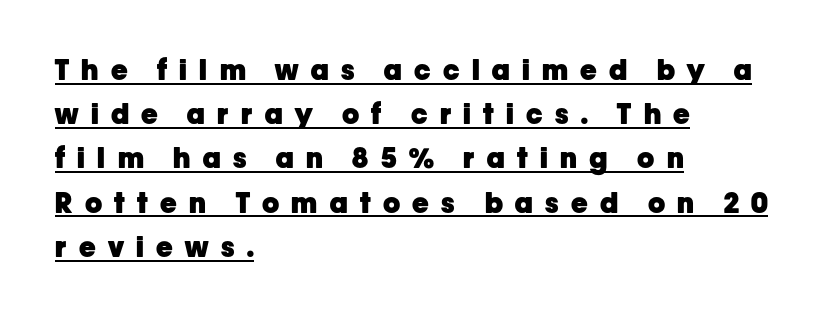
Q: Is the text bold? A: Yes.
Q: Is the text italic (slanted)? A: No, it is upright.
Q: Is the typeface a serif or a sans-serif typeface? A: Sans-serif.
Q: Is the text underlined? A: Yes.
Q: How is the paragraph aligned? A: Left-aligned.
Q: Is the spacing between letters normal or unusually wide? A: Unusually wide.
Q: Is the spacing between lines tight, normal or loose? A: Normal.
Q: Width (condensed, normal, or wide)? A: Normal.
Q: Stroke contrast? A: Low.
Q: x-height? A: Medium.
Q: Monospaced? A: No.
